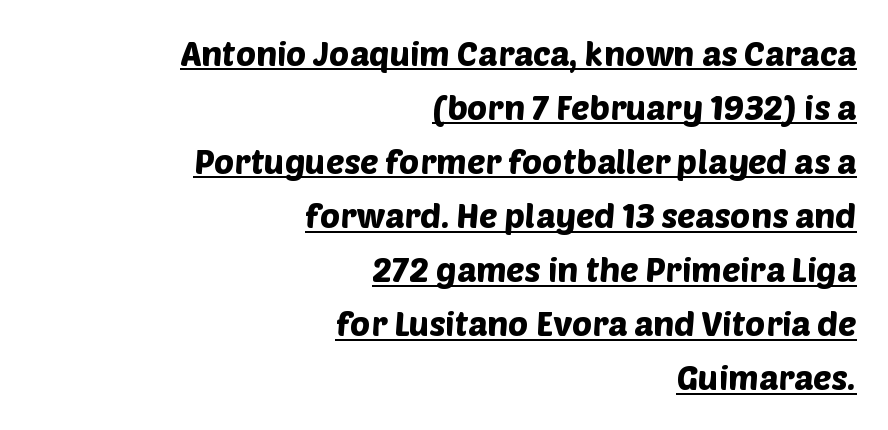
Beneath each row of characters lies a ruled line. Vertically, the passage feels balanced, rows spaced as you'd expect. Do the characters align in a grid? No, the font is proportional. Caption: standard tracking, unaltered.
